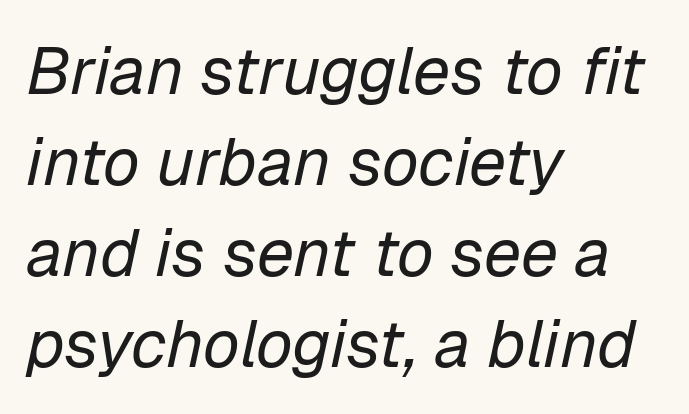
{"italic": "yes", "lean": "right", "slant_degrees": 12, "bold": "no", "weight": "regular", "width": "normal", "stroke_contrast": "low", "x_height": "medium", "monospaced": "no", "underline": "no", "align": "left", "line_spacing": "normal", "line_spacing_ratio": 1.36, "letter_spacing": "normal", "letter_spacing_em": 0.0, "glyph_px": 67}
